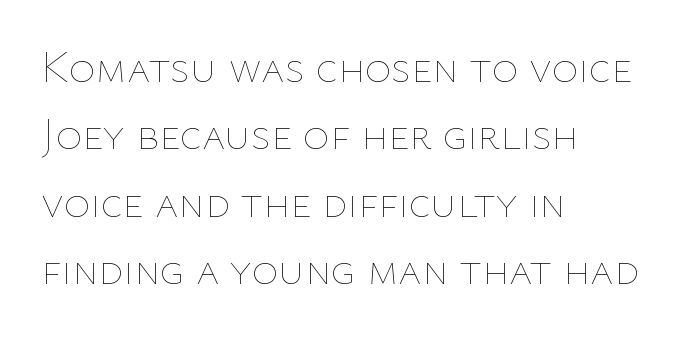
Q: Is the text bold? A: No.
Q: Is the text italic (slanted)? A: No, it is upright.
Q: Is the text underlined? A: No.
Q: How is the paragraph aligned? A: Left-aligned.
Q: Is the spacing between letters normal or unusually wide? A: Normal.
Q: Is the spacing between lines tight, normal or loose? A: Normal.
Q: Width (condensed, normal, or wide)? A: Normal.
Q: Stroke contrast? A: Low.
Q: x-height? A: Medium.
Q: Monospaced? A: No.
